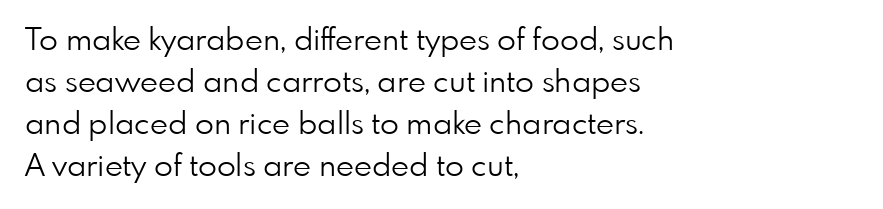
The image shows 31 px light sans-serif type, upright; set left-aligned, normal line spacing (1.35x), normal letter spacing, not underlined; low stroke contrast and a small x-height.
